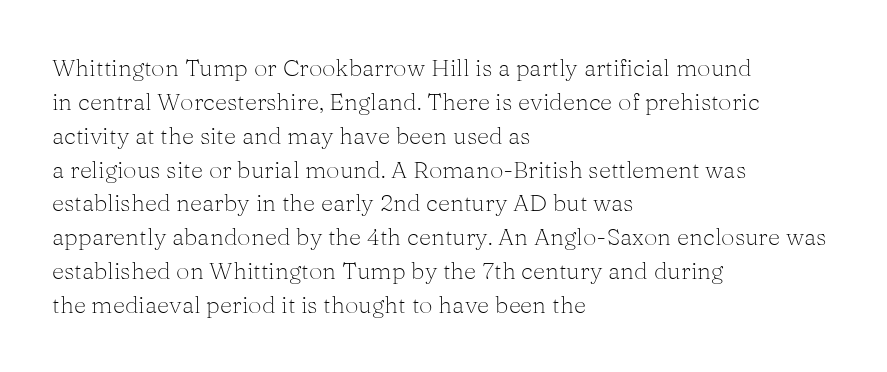
The image shows 24 px text type, upright; set left-aligned, normal line spacing (1.41x), normal letter spacing, not underlined.
